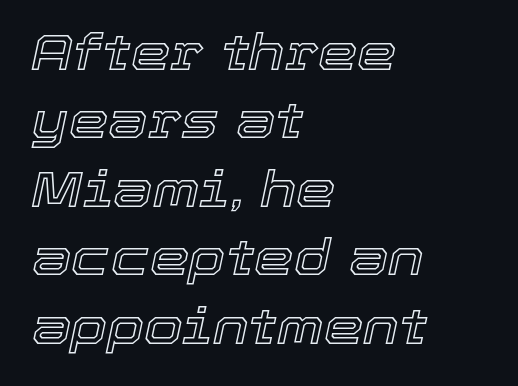
The image shows 50 px text type, italic (leaning right); set left-aligned, normal line spacing (1.37x), normal letter spacing, not underlined; a medium x-height.
